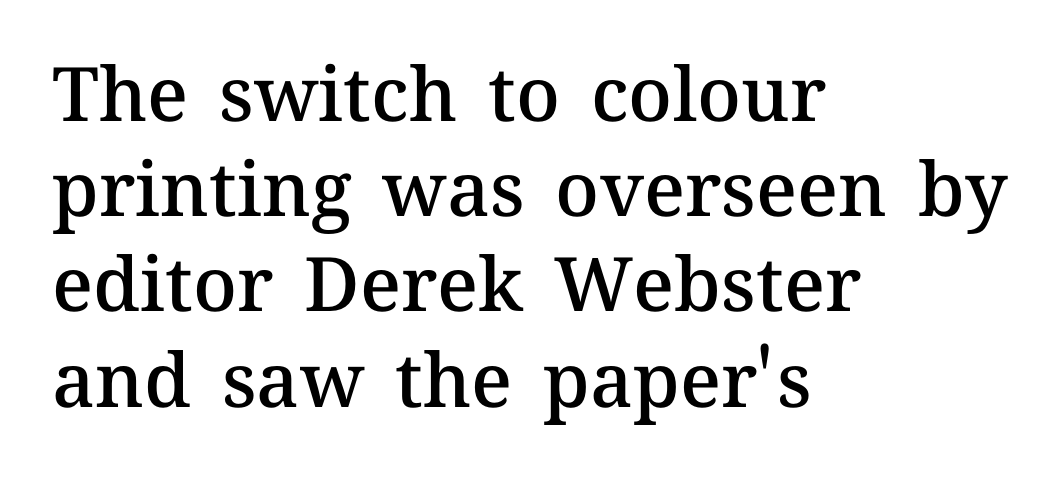
The image shows 75 px semibold type, upright; set left-aligned, normal line spacing (1.27x), normal letter spacing, not underlined; medium stroke contrast and a medium x-height.
